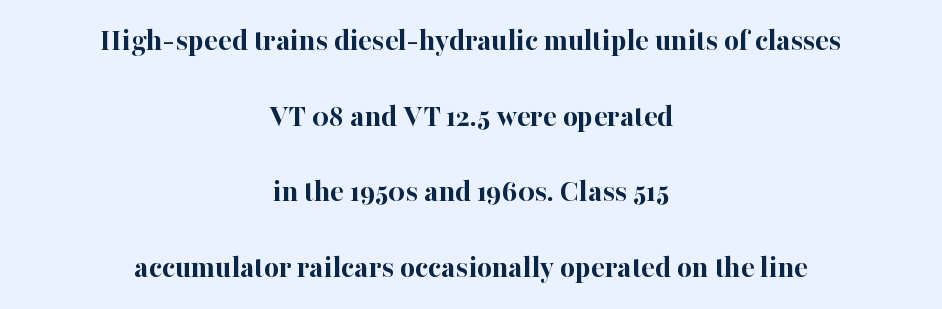
Q: Is the text bold? A: Yes.
Q: Is the text italic (slanted)? A: No, it is upright.
Q: Is the typeface a serif or a sans-serif typeface? A: Serif.
Q: Is the text underlined? A: No.
Q: How is the paragraph aligned? A: Centered.
Q: Is the spacing between letters normal or unusually wide? A: Normal.
Q: Is the spacing between lines tight, normal or loose? A: Loose.
Q: Width (condensed, normal, or wide)? A: Normal.
Q: Stroke contrast? A: High.
Q: x-height? A: Medium.
Q: Monospaced? A: No.
